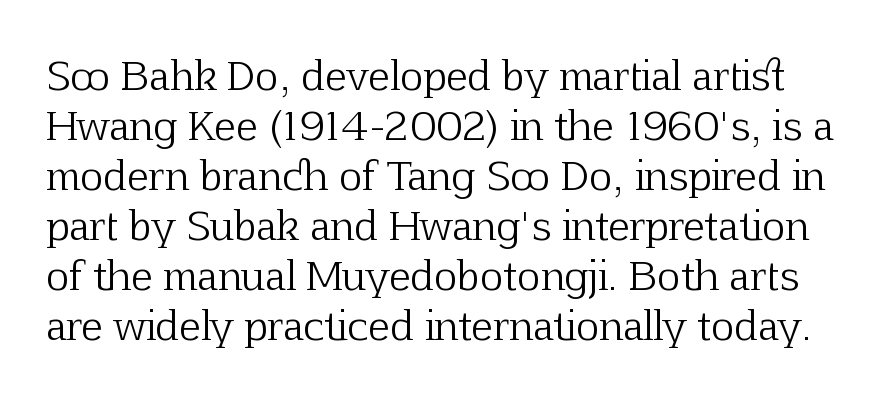
Q: Is the text bold? A: No.
Q: Is the text italic (slanted)? A: No, it is upright.
Q: Is the typeface a serif or a sans-serif typeface? A: Serif.
Q: Is the text underlined? A: No.
Q: Is the spacing between letters normal or unusually wide? A: Normal.
Q: Is the spacing between lines tight, normal or loose? A: Normal.
Q: Width (condensed, normal, or wide)? A: Normal.
Q: Stroke contrast? A: Low.
Q: x-height? A: Medium.
Q: Monospaced? A: No.
